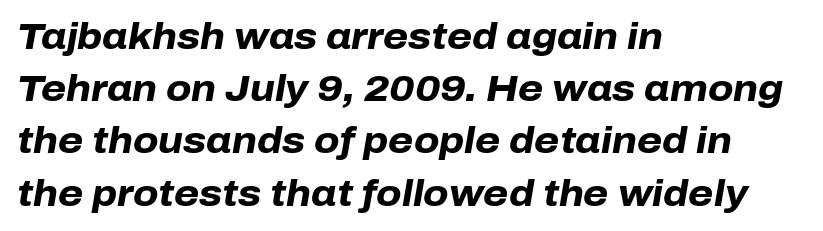
The image shows 36 px heavy type, italic (leaning right); set left-aligned, normal line spacing (1.45x), normal letter spacing, not underlined; low stroke contrast and a medium x-height.
